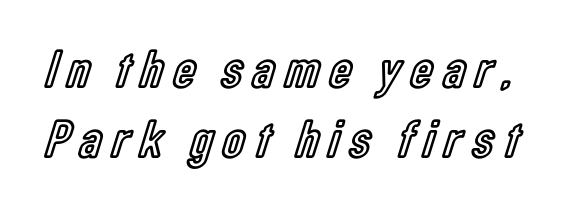
The image shows 54 px condensed type; set normal line spacing (1.3x), not underlined; a medium x-height.
